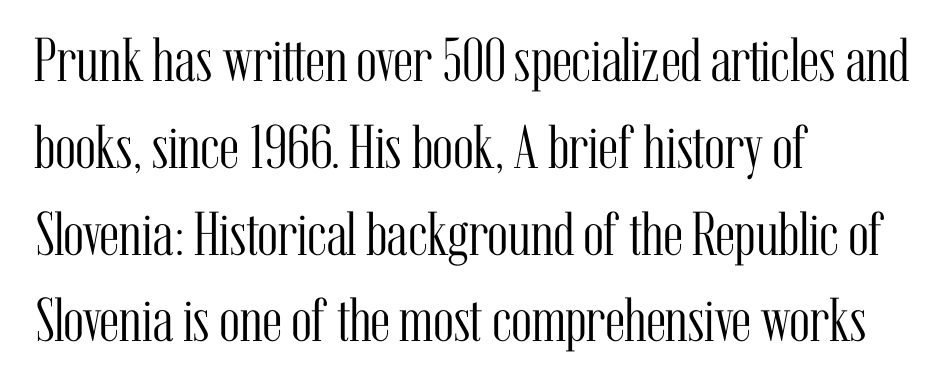
{"serif": "yes", "italic": "no", "bold": "no", "weight": "light", "width": "condensed", "stroke_contrast": "medium", "x_height": "medium", "monospaced": "no", "underline": "no", "align": "left", "line_spacing": "normal", "line_spacing_ratio": 1.4, "letter_spacing": "normal", "letter_spacing_em": 0.0, "glyph_px": 62}
